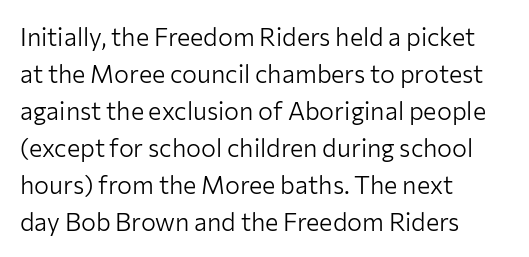
{"italic": "no", "bold": "no", "underline": "no", "align": "left", "line_spacing": "normal", "line_spacing_ratio": 1.48, "letter_spacing": "normal", "letter_spacing_em": 0.0, "glyph_px": 25}
